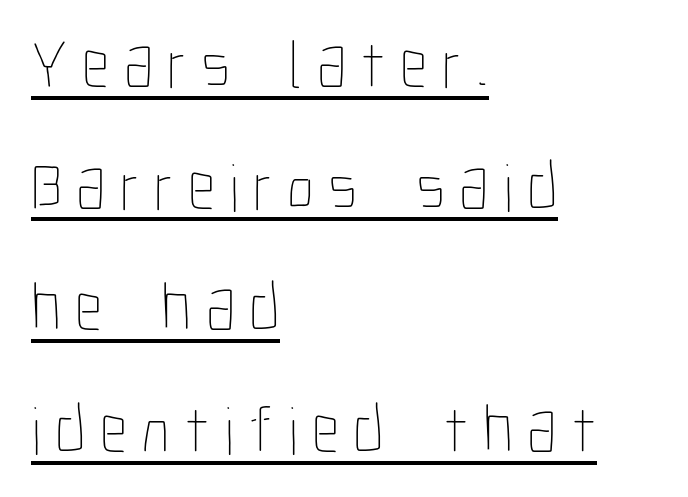
Q: Is the text bold? A: No.
Q: Is the text italic (slanted)? A: No, it is upright.
Q: Is the text underlined? A: Yes.
Q: How is the paragraph aligned? A: Left-aligned.
Q: Is the spacing between letters normal or unusually wide? A: Unusually wide.
Q: Width (condensed, normal, or wide)? A: Condensed.
Q: Stroke contrast? A: Low.
Q: x-height? A: Medium.
Q: Monospaced? A: No.
